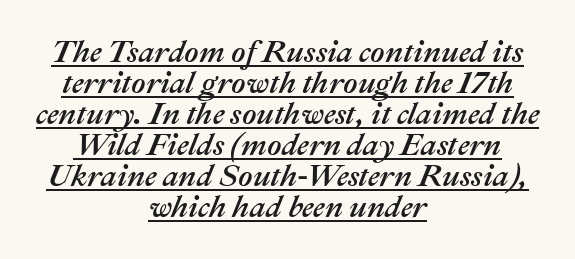
Q: Is the text italic (slanted)? A: Yes, it leans right by about 22 degrees.
Q: Is the text underlined? A: Yes.
Q: How is the paragraph aligned? A: Centered.
Q: Is the spacing between letters normal or unusually wide? A: Normal.
Q: Is the spacing between lines tight, normal or loose? A: Tight.
Q: Width (condensed, normal, or wide)? A: Normal.
Q: Stroke contrast? A: Medium.
Q: x-height? A: Medium.
Q: Monospaced? A: No.
